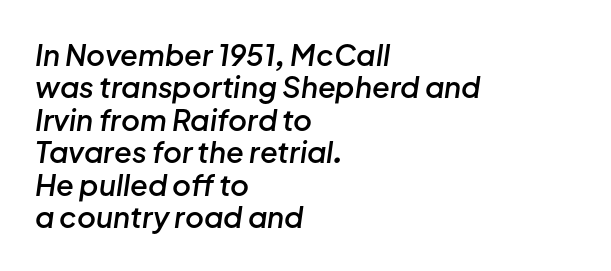
Q: Is the text bold? A: Semi-bold.
Q: Is the text italic (slanted)? A: Yes, it leans right by about 8 degrees.
Q: Is the text underlined? A: No.
Q: How is the paragraph aligned? A: Left-aligned.
Q: Is the spacing between letters normal or unusually wide? A: Normal.
Q: Is the spacing between lines tight, normal or loose? A: Tight.
Q: Width (condensed, normal, or wide)? A: Normal.
Q: Stroke contrast? A: Low.
Q: x-height? A: Medium.
Q: Monospaced? A: No.
